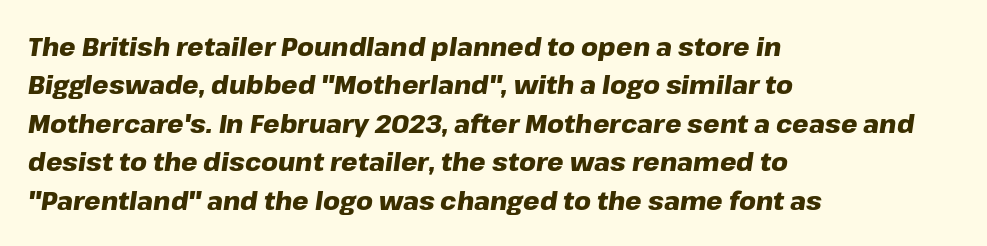
The image shows 26 px bold type, italic (leaning right); set left-aligned, normal line spacing (1.48x), normal letter spacing, not underlined.
